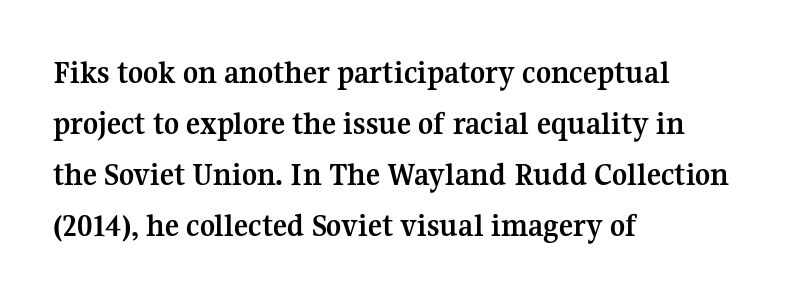
The image shows 33 px semibold serif type, upright; set left-aligned, normal line spacing (1.55x), normal letter spacing, not underlined; medium stroke contrast and a medium x-height.
